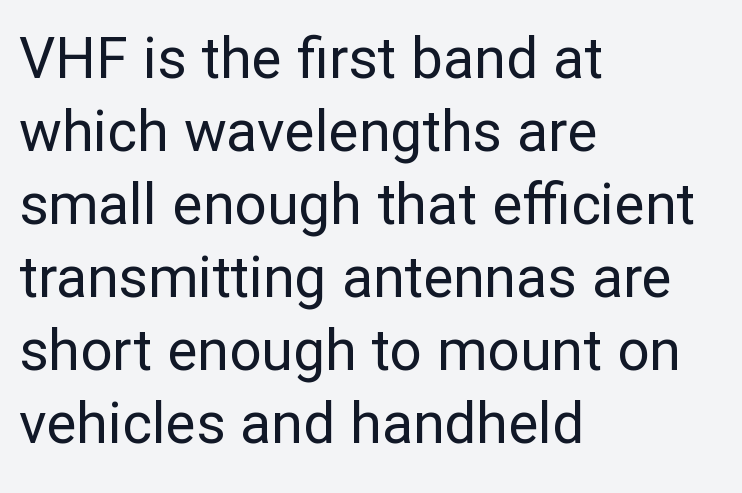
Q: Is the text bold? A: No.
Q: Is the text italic (slanted)? A: No, it is upright.
Q: Is the typeface a serif or a sans-serif typeface? A: Sans-serif.
Q: Is the text underlined? A: No.
Q: How is the paragraph aligned? A: Left-aligned.
Q: Is the spacing between letters normal or unusually wide? A: Normal.
Q: Is the spacing between lines tight, normal or loose? A: Normal.
Q: Width (condensed, normal, or wide)? A: Normal.
Q: Stroke contrast? A: Low.
Q: x-height? A: Medium.
Q: Monospaced? A: No.
